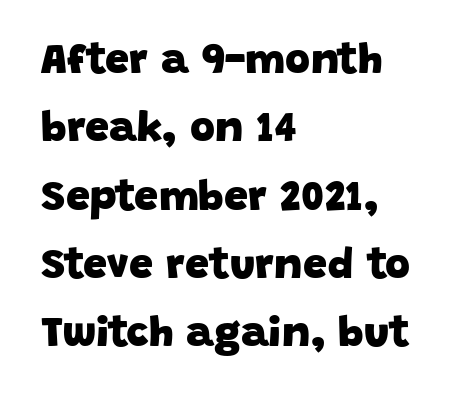
Q: Is the text bold? A: Yes.
Q: Is the typeface a serif or a sans-serif typeface? A: Sans-serif.
Q: Is the text underlined? A: No.
Q: How is the paragraph aligned? A: Left-aligned.
Q: Is the spacing between letters normal or unusually wide? A: Normal.
Q: Is the spacing between lines tight, normal or loose? A: Normal.
Q: Width (condensed, normal, or wide)? A: Normal.
Q: Stroke contrast? A: Low.
Q: x-height? A: Large.
Q: Monospaced? A: No.
